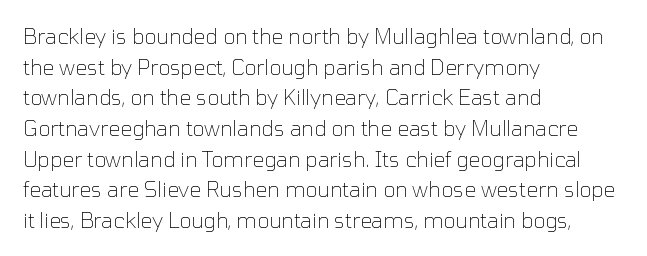
{"italic": "no", "bold": "no", "underline": "no", "align": "left", "line_spacing": "normal", "line_spacing_ratio": 1.46, "letter_spacing": "normal", "letter_spacing_em": 0.0, "glyph_px": 21}
